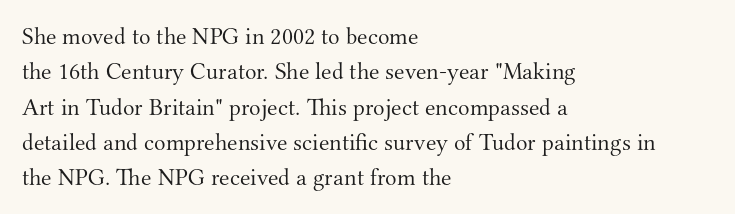
The image shows 24 px text type, upright; set left-aligned, normal line spacing (1.47x), normal letter spacing, not underlined.
